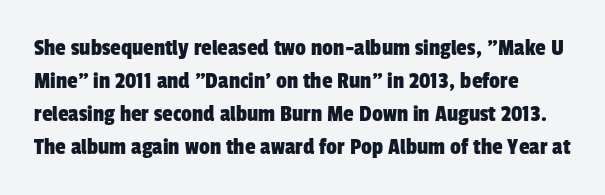
Q: Is the text underlined? A: No.
Q: Is the spacing between letters normal or unusually wide? A: Normal.
Q: Is the spacing between lines tight, normal or loose? A: Normal.
